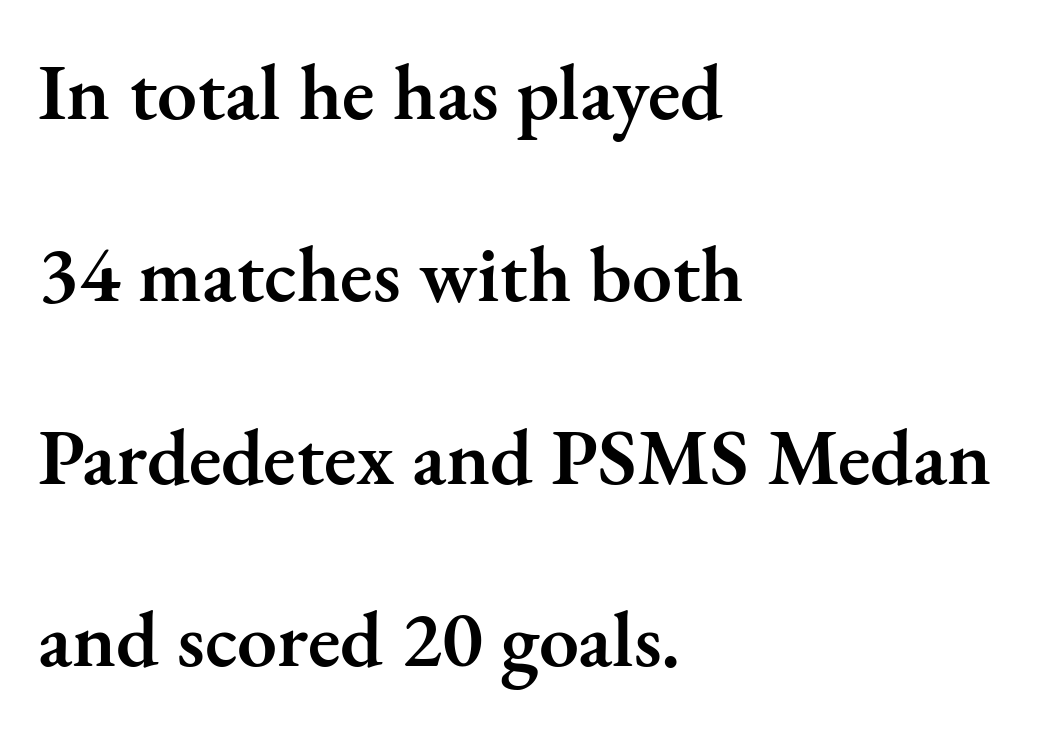
Q: Is the text bold? A: Semi-bold.
Q: Is the text italic (slanted)? A: No, it is upright.
Q: Is the typeface a serif or a sans-serif typeface? A: Serif.
Q: Is the text underlined? A: No.
Q: How is the paragraph aligned? A: Left-aligned.
Q: Is the spacing between letters normal or unusually wide? A: Normal.
Q: Is the spacing between lines tight, normal or loose? A: Loose.
Q: Width (condensed, normal, or wide)? A: Normal.
Q: Stroke contrast? A: Medium.
Q: x-height? A: Small.
Q: Monospaced? A: No.
